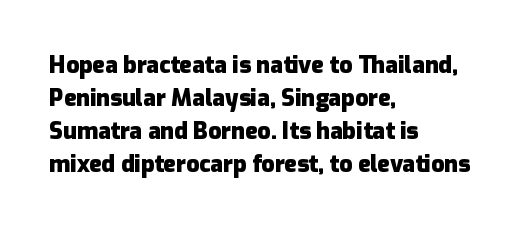
Q: Is the text bold? A: Yes.
Q: Is the text italic (slanted)? A: No, it is upright.
Q: Is the text underlined? A: No.
Q: How is the paragraph aligned? A: Left-aligned.
Q: Is the spacing between letters normal or unusually wide? A: Normal.
Q: Is the spacing between lines tight, normal or loose? A: Normal.
